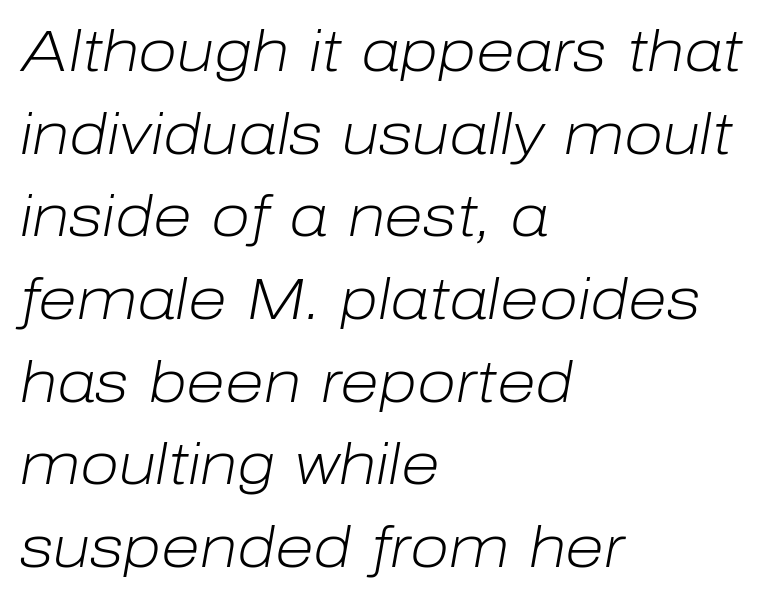
Looks like regular typesetting: each glyph gets only the width it needs. Stem width sits at or under what a default text font uses. Teacher's note: observe the even left margin — that is flush-left alignment. Is there much room between lines? A standard amount, neither cramped nor airy. Underlining? Definitely not there. The rendering applies a slant to the glyphs.
